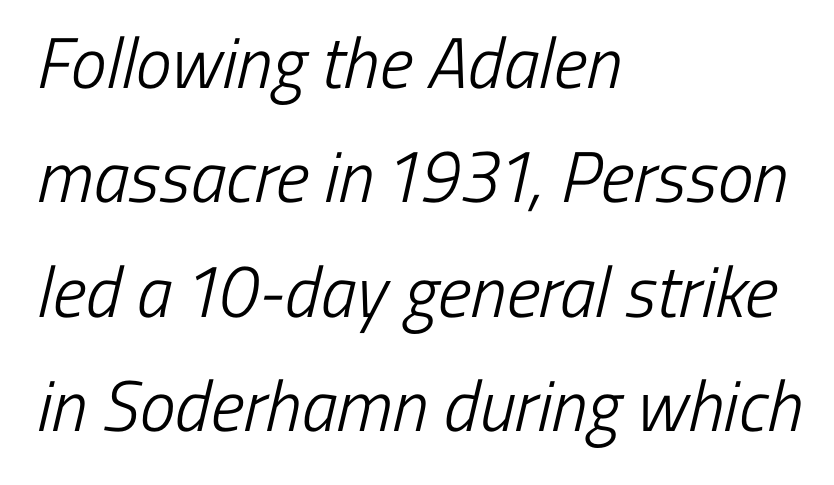
The image shows 72 px light, condensed sans-serif type; set left-aligned, normal line spacing (1.59x), normal letter spacing, not underlined; low stroke contrast and a medium x-height.
